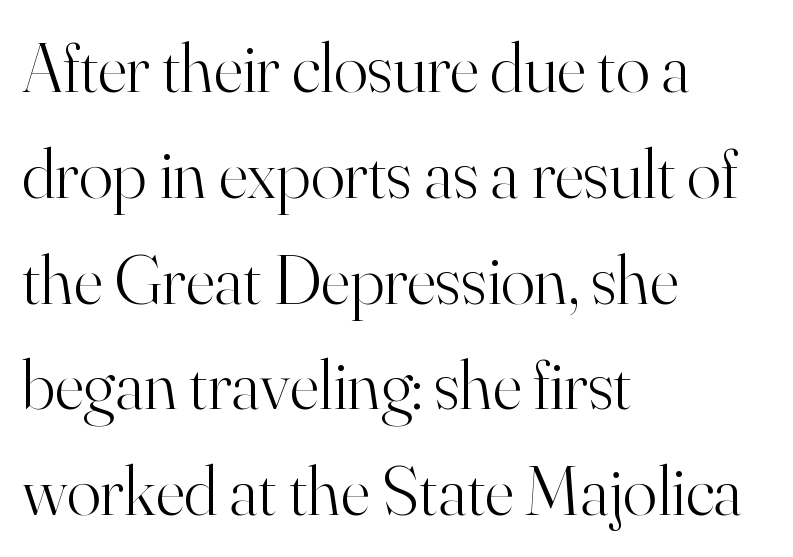
Q: Is the text bold? A: No.
Q: Is the text italic (slanted)? A: No, it is upright.
Q: Is the typeface a serif or a sans-serif typeface? A: Serif.
Q: Is the text underlined? A: No.
Q: How is the paragraph aligned? A: Left-aligned.
Q: Is the spacing between letters normal or unusually wide? A: Normal.
Q: Is the spacing between lines tight, normal or loose? A: Normal.
Q: Width (condensed, normal, or wide)? A: Normal.
Q: Stroke contrast? A: High.
Q: x-height? A: Small.
Q: Monospaced? A: No.
